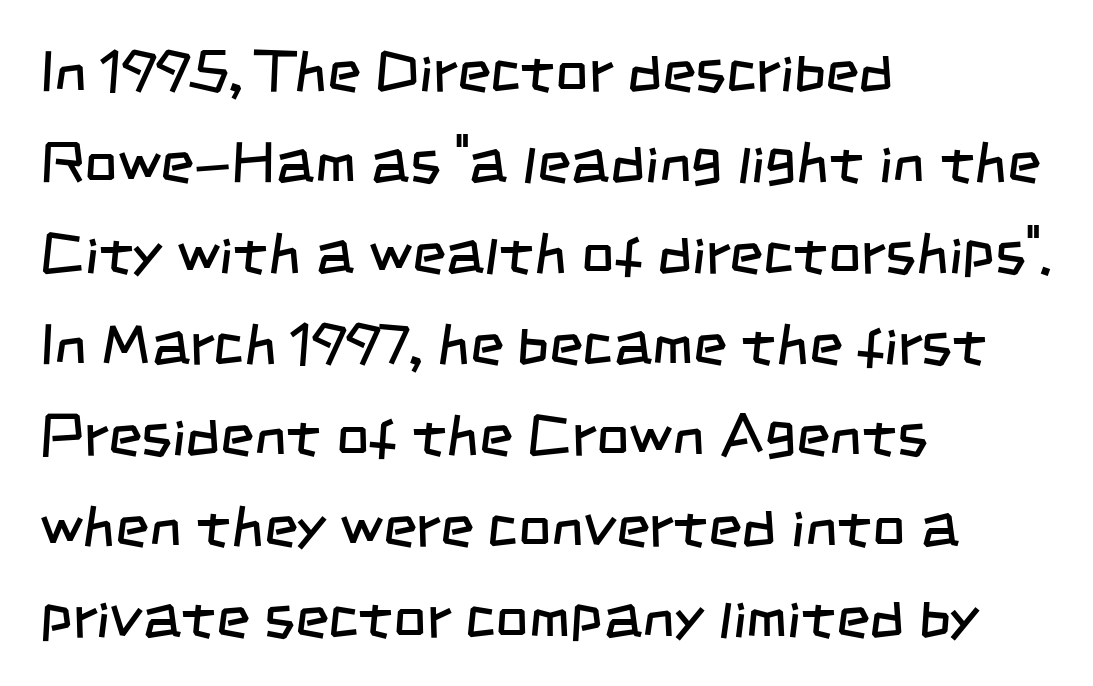
Q: Is the text bold? A: No.
Q: Is the typeface a serif or a sans-serif typeface? A: Sans-serif.
Q: Is the text underlined? A: No.
Q: How is the paragraph aligned? A: Left-aligned.
Q: Is the spacing between letters normal or unusually wide? A: Normal.
Q: Is the spacing between lines tight, normal or loose? A: Normal.
Q: Width (condensed, normal, or wide)? A: Condensed.
Q: Stroke contrast? A: Low.
Q: x-height? A: Large.
Q: Monospaced? A: No.
